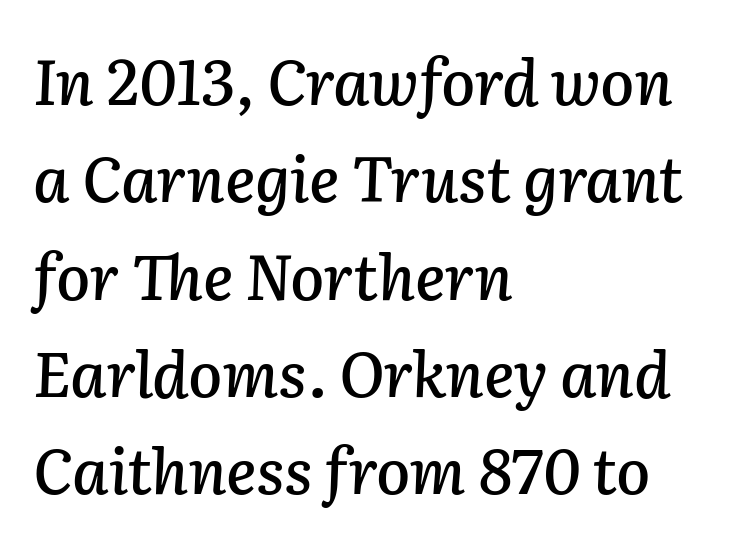
{"italic": "yes", "lean": "right", "slant_degrees": 2, "width": "normal", "stroke_contrast": "low", "x_height": "medium", "monospaced": "no", "underline": "no", "align": "left", "line_spacing": "normal", "line_spacing_ratio": 1.57, "letter_spacing": "normal", "letter_spacing_em": 0.0, "glyph_px": 62}
